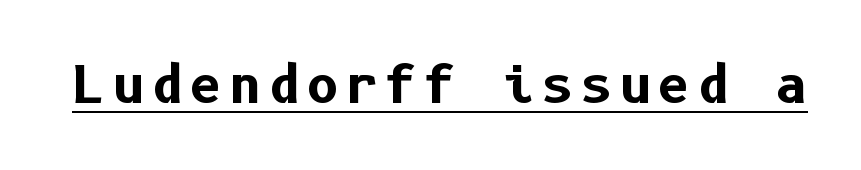
Q: Is the text bold? A: Yes.
Q: Is the text italic (slanted)? A: No, it is upright.
Q: Is the typeface a serif or a sans-serif typeface? A: Sans-serif.
Q: Is the text underlined? A: Yes.
Q: Width (condensed, normal, or wide)? A: Normal.
Q: Stroke contrast? A: Low.
Q: x-height? A: Medium.
